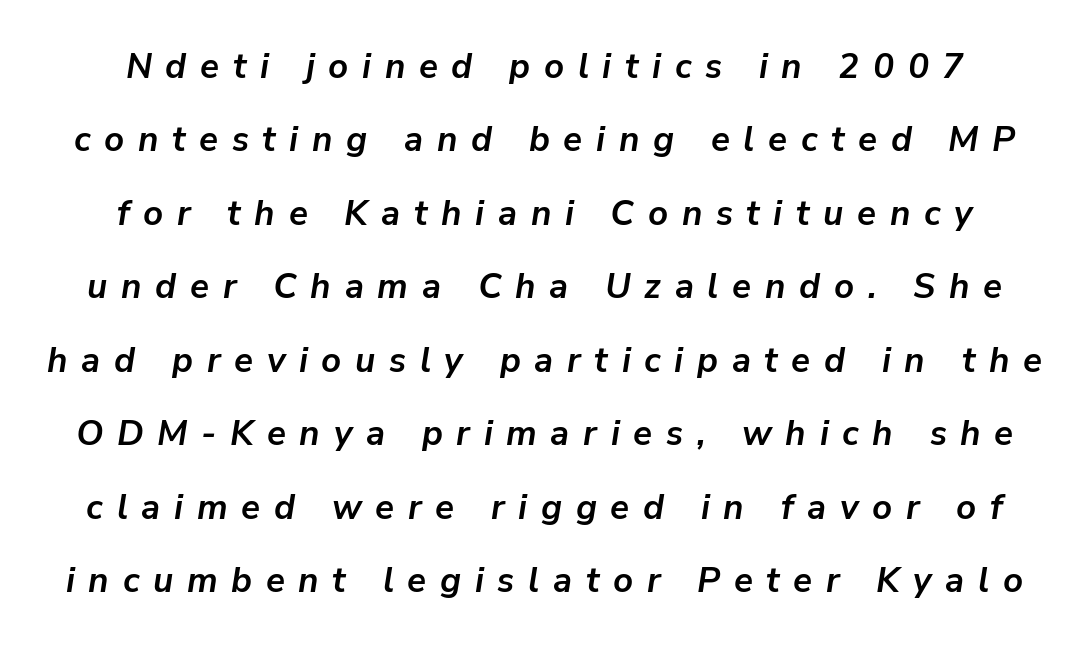
{"italic": "yes", "lean": "right", "slant_degrees": 9, "bold": "yes", "weight": "semibold", "width": "normal", "stroke_contrast": "low", "x_height": "medium", "monospaced": "no", "underline": "no", "line_spacing": "loose", "line_spacing_ratio": 2.1, "letter_spacing": "wide", "letter_spacing_em": 0.39, "glyph_px": 35}
